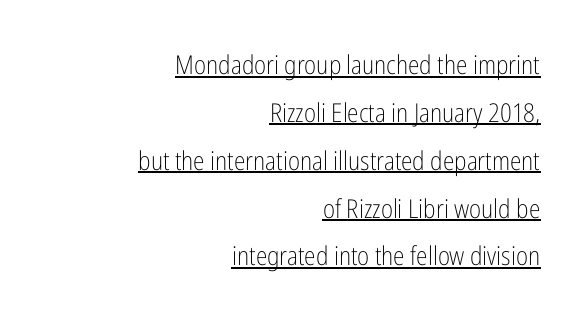
The image shows 26 px text type, upright; set right-aligned, line spacing 1.84x, normal letter spacing, underlined.
